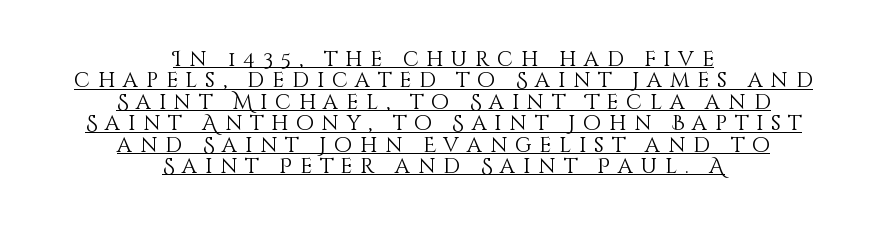
Stroke mass is kept to a normal reading level or below. It's the straight-up-and-down kind of type. A typographer would call this underscored text. Very little white space separates one row of letters from the next.
